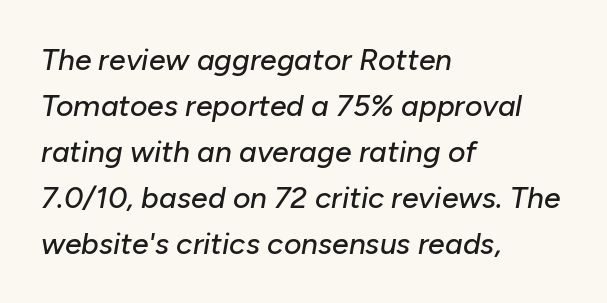
Typeset ragged right — the left edge is the straight one. Looking at the ascenders, they clearly lean. Varying glyph widths throughout — classic text-font behaviour. Clear beneath every line of the passage.
